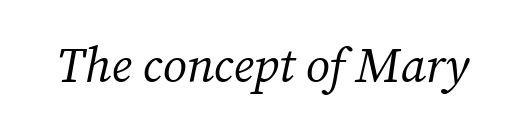
Q: Is the text bold? A: No.
Q: Is the text italic (slanted)? A: Yes, it leans right by about 12 degrees.
Q: Is the typeface a serif or a sans-serif typeface? A: Serif.
Q: Is the text underlined? A: No.
Q: Is the spacing between letters normal or unusually wide? A: Normal.
Q: Width (condensed, normal, or wide)? A: Normal.
Q: Stroke contrast? A: Medium.
Q: x-height? A: Medium.
Q: Monospaced? A: No.
